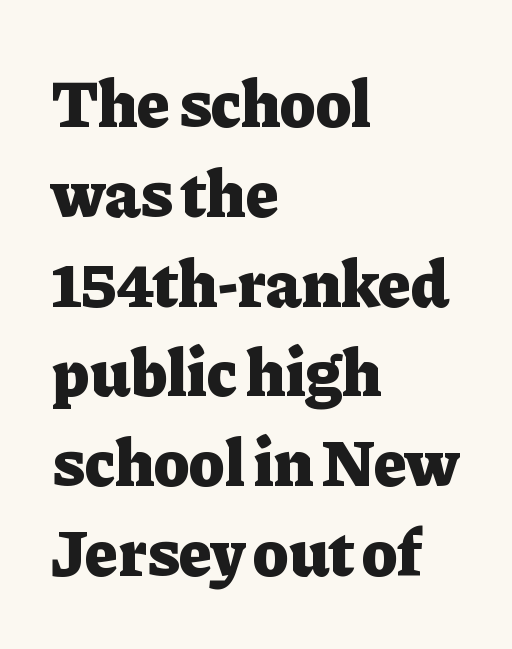
The image shows 67 px heavy serif type, upright; set left-aligned, normal line spacing (1.34x), normal letter spacing, not underlined; low stroke contrast and a medium x-height.
